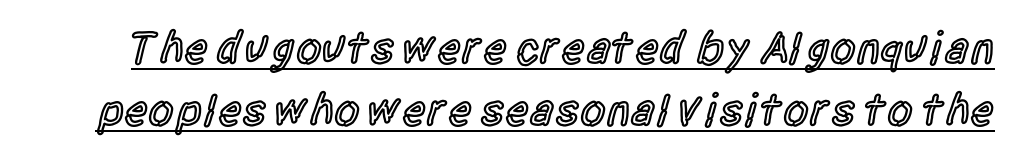
Q: Is the text bold? A: Semi-bold.
Q: Is the text italic (slanted)? A: Yes.
Q: Is the typeface a serif or a sans-serif typeface? A: Sans-serif.
Q: Is the text underlined? A: Yes.
Q: Is the spacing between letters normal or unusually wide? A: Normal.
Q: Is the spacing between lines tight, normal or loose? A: Normal.
Q: Width (condensed, normal, or wide)? A: Condensed.
Q: x-height? A: Large.
Q: Monospaced? A: No.
